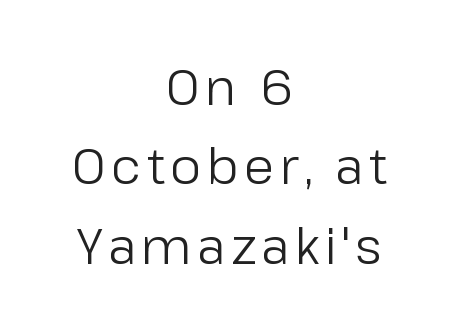
The image shows 49 px regular-weight sans-serif type, upright; set centered, normal line spacing (1.62x), not underlined; low stroke contrast and a medium x-height.
